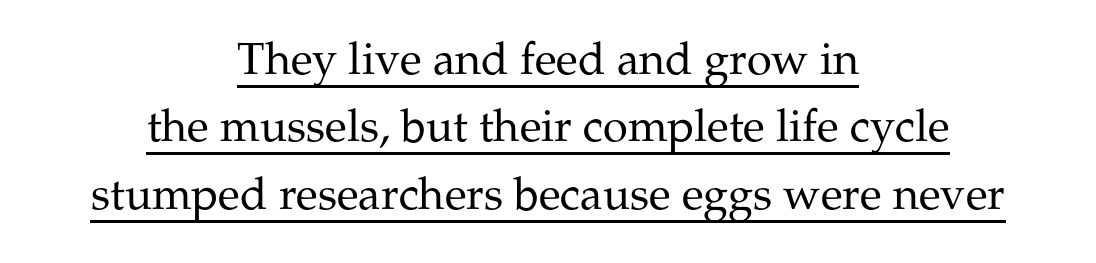
The image shows 45 px regular-weight serif type, upright; set centered, normal line spacing (1.5x), normal letter spacing, underlined; medium stroke contrast and a medium x-height.
